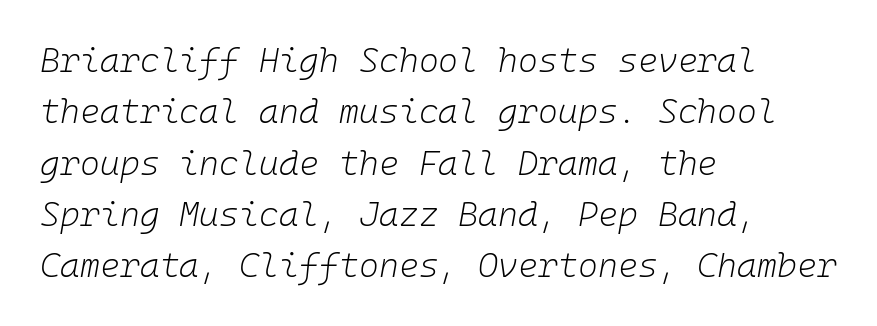
{"italic": "yes", "lean": "right", "slant_degrees": 10, "bold": "no", "weight": "light", "width": "normal", "stroke_contrast": "low", "x_height": "medium", "monospaced": "yes", "underline": "no", "align": "left", "line_spacing": "normal", "line_spacing_ratio": 1.51, "letter_spacing": "normal", "letter_spacing_em": 0.0, "glyph_px": 34}
